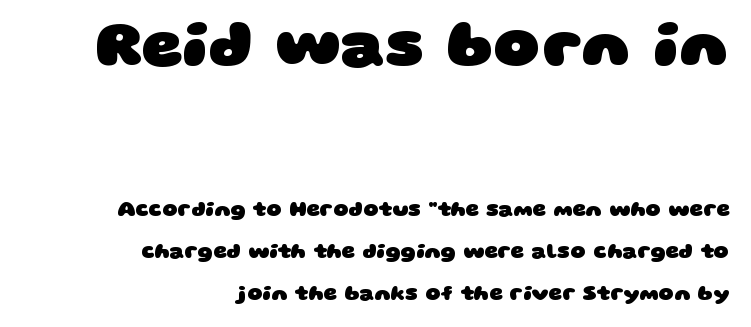
Each line ends at the same right margin while the left side varies. This sample trades compactness for vertical openness between lines. Each letter's strokes conclude bluntly, with no projecting serifs. Beneath every word, the page is bare.
